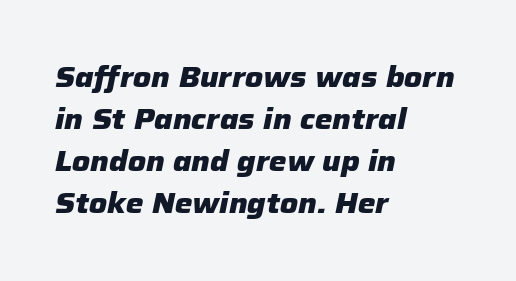
The image shows 28 px heavy type, italic (leaning right); set left-aligned, normal line spacing (1.5x), normal letter spacing, not underlined; low stroke contrast and a medium x-height.
